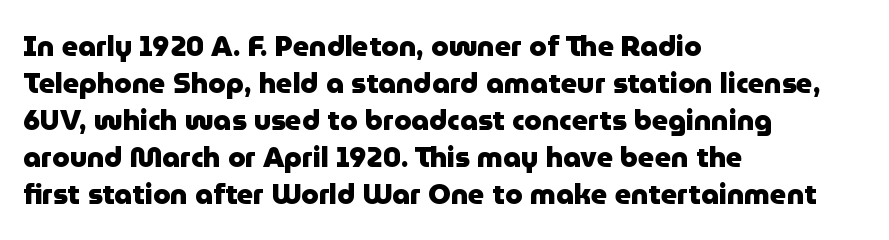
{"serif": "no", "italic": "no", "bold": "yes", "weight": "heavy", "width": "normal", "stroke_contrast": "low", "x_height": "medium", "monospaced": "no", "underline": "no", "align": "left", "line_spacing": "normal", "line_spacing_ratio": 1.32, "letter_spacing": "normal", "letter_spacing_em": 0.0, "glyph_px": 28}
